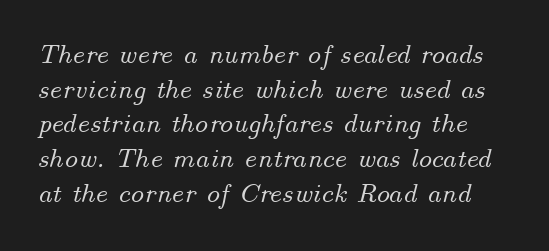
Characters follow at the spacing the type designer built in. Would a proofreader flag this as italicized? Yes. Words float on clear page, feet unadorned. A typesetter would call this proportional, since set widths differ per character.
